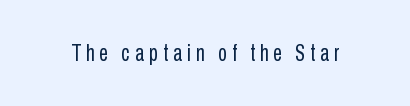
Nope, not italic — everything's standing straight. Observe the wide spacing: letters keep a clear distance from each other. No chunkiness to these letters — they're not bold. The baseline area is clear.
